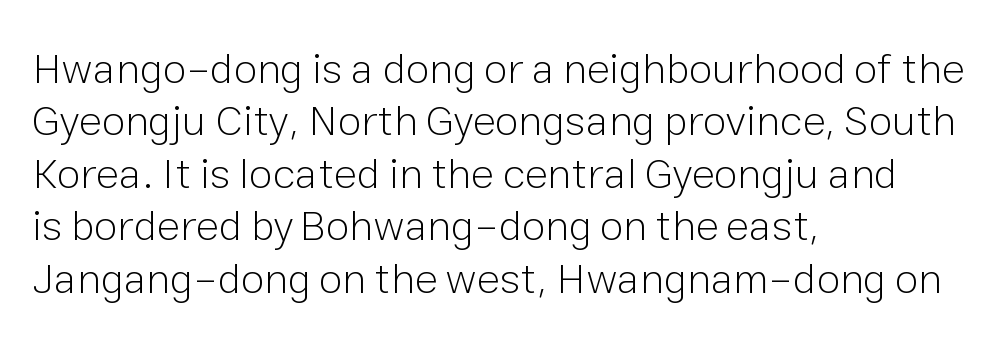
The image shows 43 px light sans-serif type, upright; set left-aligned, line spacing 1.22x, normal letter spacing, not underlined; low stroke contrast and a medium x-height.
